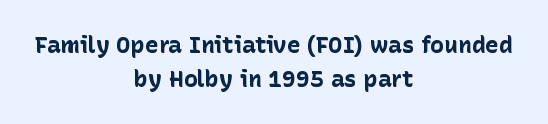
Vertically, the passage feels balanced, rows spaced as you'd expect. The rendering positions every line midway between the sides. The letters stand upright; this is a roman face. Weight check: bold — yes, fully.
